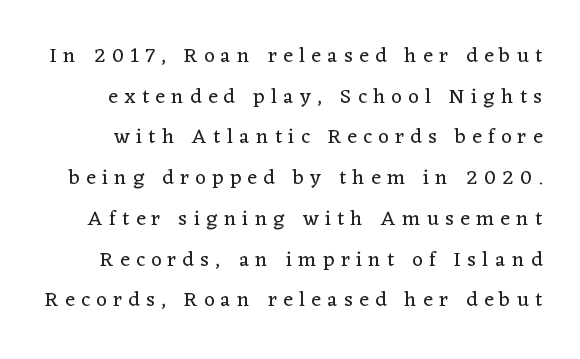
A roman cut, with each character standing at attention. What's the leading like? Stretched, with rows far apart. Vertical stems look standard width or narrower in stroke. The baseline area is clear. How are the letters spaced? Widely, with obvious added tracking.
